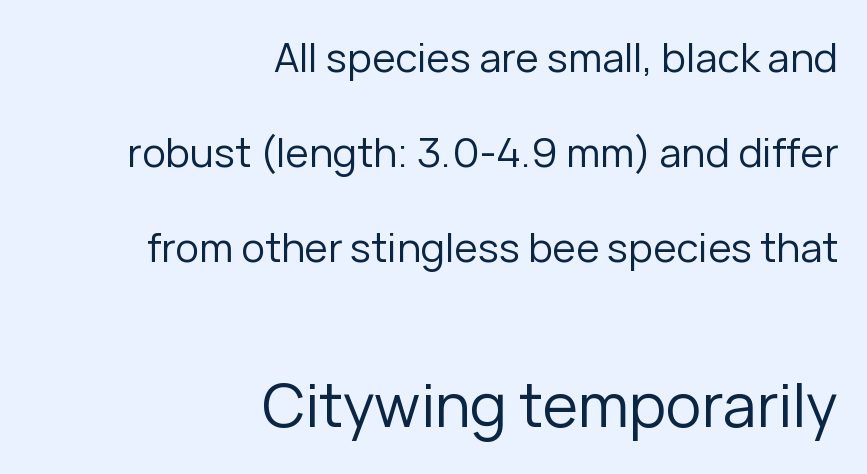
Caption: multi-line text, flush right, ragged left. Is there any slant? The stems are plumb. Honestly, there is no underline to notice here at all. The block sitting lower on the canvas is the one with enlarged characters. The rendering uses natural spacing where letterforms have individual widths.
